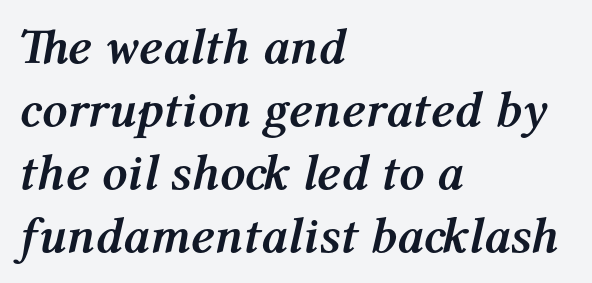
Q: Is the text bold? A: Yes.
Q: Is the text italic (slanted)? A: Yes, it leans right by about 12 degrees.
Q: Is the text underlined? A: No.
Q: How is the paragraph aligned? A: Left-aligned.
Q: Is the spacing between letters normal or unusually wide? A: Normal.
Q: Is the spacing between lines tight, normal or loose? A: Normal.
Q: Width (condensed, normal, or wide)? A: Normal.
Q: Stroke contrast? A: Medium.
Q: x-height? A: Medium.
Q: Monospaced? A: No.
